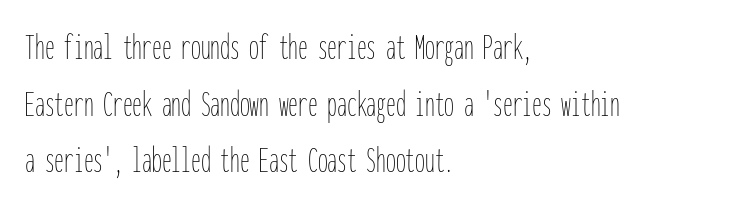
Q: Is the text bold? A: No.
Q: Is the text italic (slanted)? A: No, it is upright.
Q: Is the text underlined? A: No.
Q: How is the paragraph aligned? A: Left-aligned.
Q: Is the spacing between letters normal or unusually wide? A: Normal.
Q: Is the spacing between lines tight, normal or loose? A: Normal.
Q: Width (condensed, normal, or wide)? A: Condensed.
Q: Stroke contrast? A: Low.
Q: x-height? A: Medium.
Q: Monospaced? A: Yes.
